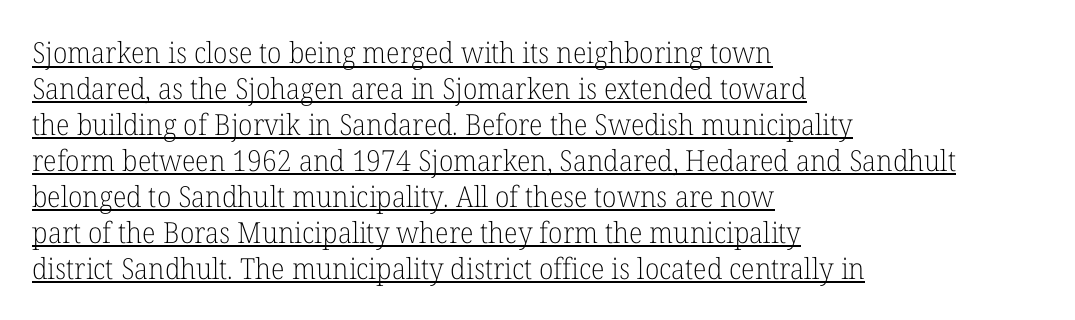
Q: Is the text bold? A: No.
Q: Is the text italic (slanted)? A: No, it is upright.
Q: Is the typeface a serif or a sans-serif typeface? A: Serif.
Q: Is the text underlined? A: Yes.
Q: How is the paragraph aligned? A: Left-aligned.
Q: Is the spacing between letters normal or unusually wide? A: Normal.
Q: Width (condensed, normal, or wide)? A: Normal.
Q: Stroke contrast? A: Low.
Q: x-height? A: Medium.
Q: Monospaced? A: No.
